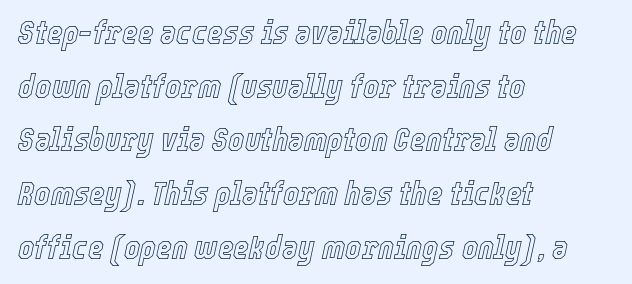
The image shows 34 px condensed type, italic (leaning right); set left-aligned, normal line spacing (1.58x), normal letter spacing, not underlined; a medium x-height.
